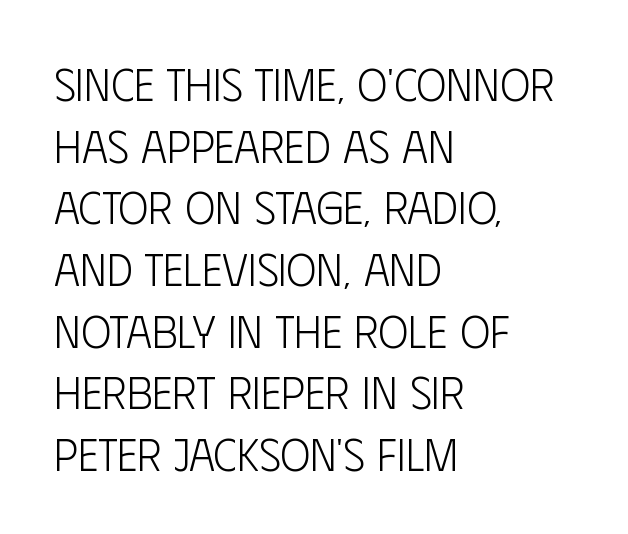
The image shows 45 px light, condensed sans-serif type, upright; set left-aligned, normal line spacing (1.37x), normal letter spacing, not underlined; low stroke contrast and a large x-height.
